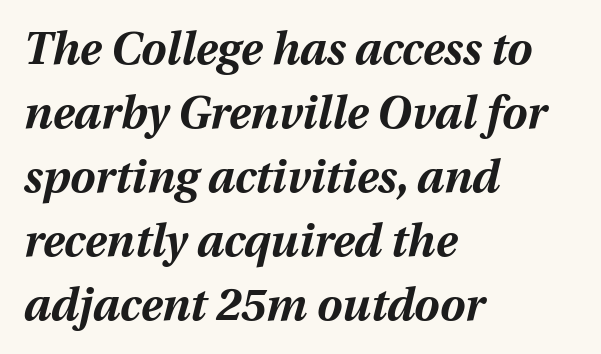
Q: Is the text bold? A: Yes.
Q: Is the text italic (slanted)? A: Yes, it leans right by about 12 degrees.
Q: Is the text underlined? A: No.
Q: How is the paragraph aligned? A: Left-aligned.
Q: Is the spacing between letters normal or unusually wide? A: Normal.
Q: Is the spacing between lines tight, normal or loose? A: Normal.
Q: Width (condensed, normal, or wide)? A: Normal.
Q: Stroke contrast? A: Medium.
Q: x-height? A: Medium.
Q: Monospaced? A: No.
